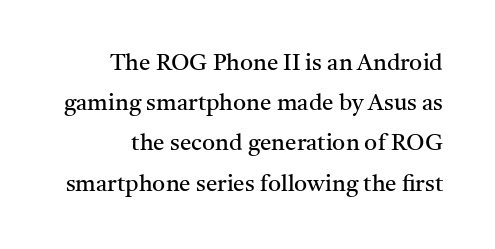
Q: Is the text bold? A: No.
Q: Is the text italic (slanted)? A: No, it is upright.
Q: Is the text underlined? A: No.
Q: Is the spacing between letters normal or unusually wide? A: Normal.
